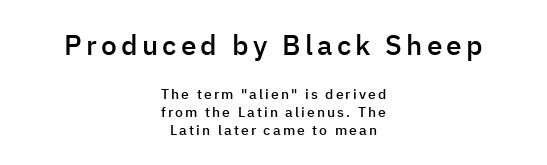
The image shows 28 px semibold sans-serif type, upright; set centered, normal line spacing (1.27x), not underlined; the first (top) block is 2.0x larger; low stroke contrast and a medium x-height.
